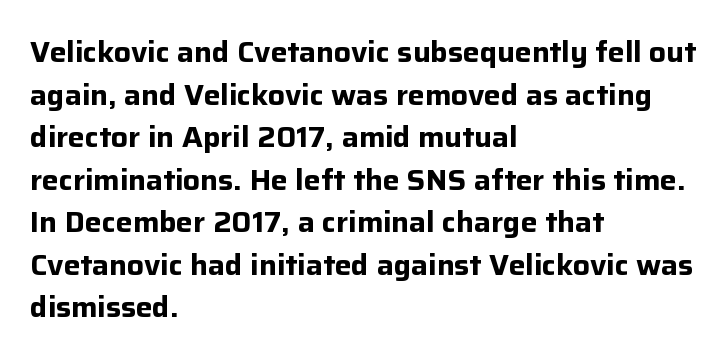
Q: Is the text bold? A: Yes.
Q: Is the text italic (slanted)? A: No, it is upright.
Q: Is the typeface a serif or a sans-serif typeface? A: Sans-serif.
Q: Is the text underlined? A: No.
Q: How is the paragraph aligned? A: Left-aligned.
Q: Is the spacing between letters normal or unusually wide? A: Normal.
Q: Is the spacing between lines tight, normal or loose? A: Normal.
Q: Width (condensed, normal, or wide)? A: Normal.
Q: Stroke contrast? A: Low.
Q: x-height? A: Medium.
Q: Monospaced? A: No.
